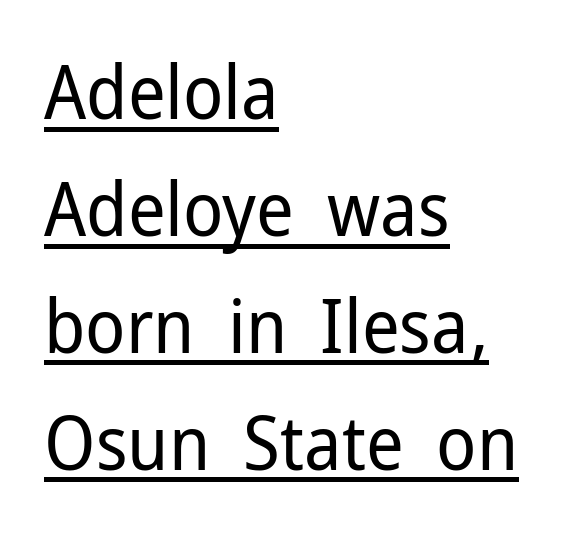
The image shows 74 px regular-weight sans-serif type, upright; set left-aligned, normal line spacing (1.58x), normal letter spacing, underlined; low stroke contrast and a medium x-height.
